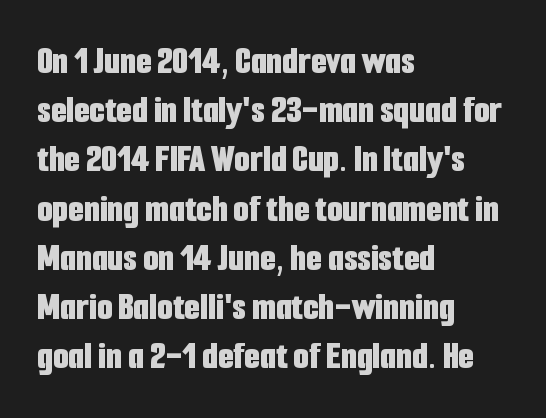
{"serif": "no", "italic": "no", "bold": "yes", "weight": "bold", "width": "condensed", "stroke_contrast": "low", "x_height": "medium", "monospaced": "no", "underline": "no", "align": "left", "line_spacing_ratio": 1.23, "letter_spacing": "normal", "letter_spacing_em": 0.0, "glyph_px": 40}
